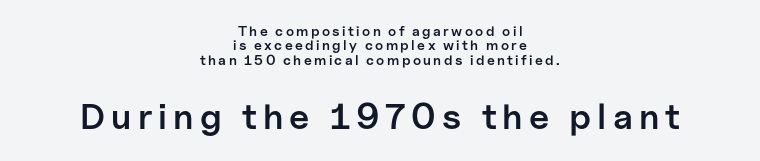
Rows of type sit shoulder to shoulder in the vertical direction. Typeset on center — no edge is straight. Size contrast runs from small at the top to large at the bottom. The font is running at a semibold setting, under full bold.
